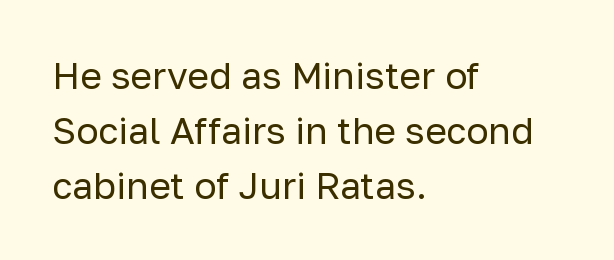
{"serif": "no", "italic": "no", "bold": "no", "weight": "regular", "width": "normal", "stroke_contrast": "low", "x_height": "medium", "monospaced": "no", "underline": "no", "align": "left", "line_spacing": "normal", "line_spacing_ratio": 1.48, "letter_spacing": "normal", "letter_spacing_em": 0.0, "glyph_px": 37}
